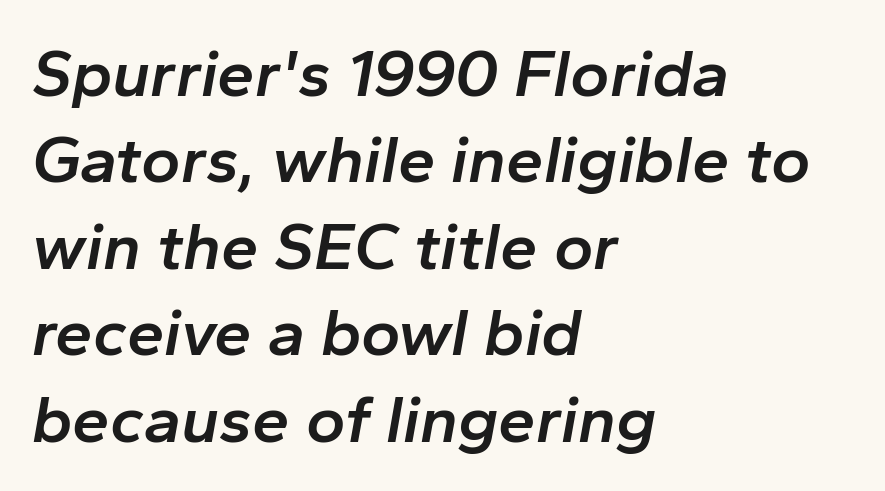
{"italic": "yes", "lean": "right", "slant_degrees": 10, "bold": "semi", "weight": "semibold", "width": "normal", "stroke_contrast": "low", "x_height": "medium", "monospaced": "no", "underline": "no", "align": "left", "line_spacing": "normal", "line_spacing_ratio": 1.29, "letter_spacing": "normal", "letter_spacing_em": 0.0, "glyph_px": 67}
